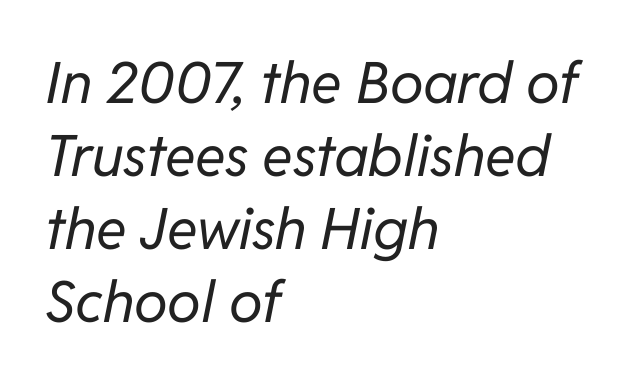
{"italic": "yes", "lean": "right", "slant_degrees": 11, "bold": "no", "weight": "regular", "width": "normal", "stroke_contrast": "low", "x_height": "medium", "monospaced": "no", "underline": "no", "align": "left", "line_spacing": "normal", "line_spacing_ratio": 1.28, "letter_spacing": "normal", "letter_spacing_em": 0.0, "glyph_px": 57}
